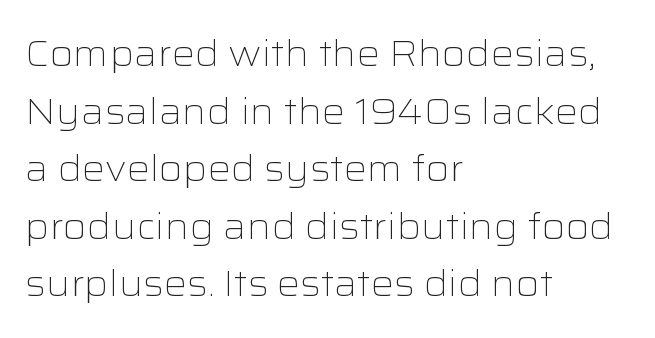
This sample keeps an unexceptional amount of space between lines. Proportional: the letters do not fall into vertical columns. Stroke mass is kept to a normal reading level or below. Is the letter spacing exaggerated? No — it looks like the ordinary default. I'd call this a sans setting — the letters go barefoot. Leftover space on each line is placed entirely after the last word.
